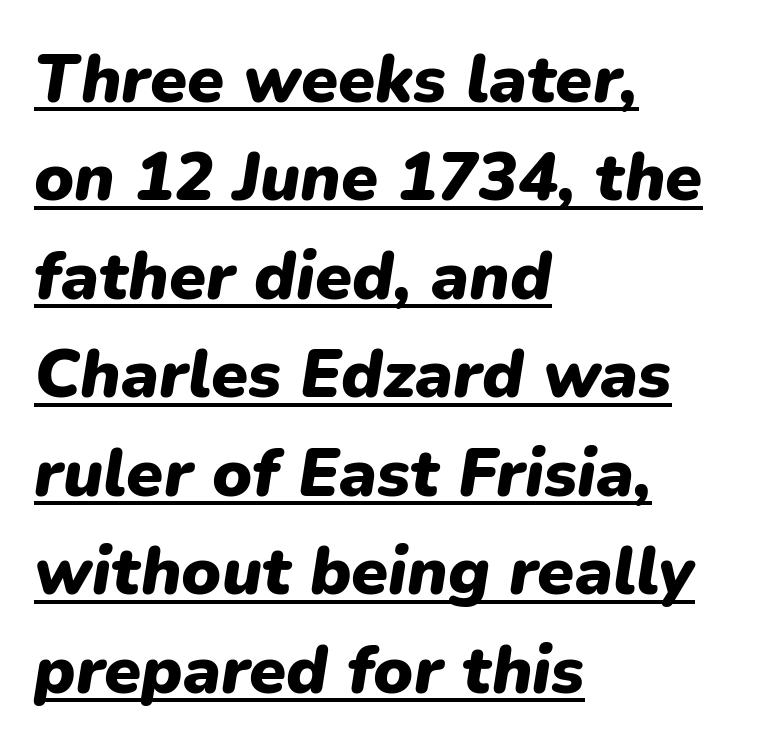
The image shows 67 px heavy type, italic (leaning right); set left-aligned, normal line spacing (1.47x), normal letter spacing, underlined; low stroke contrast and a medium x-height.
